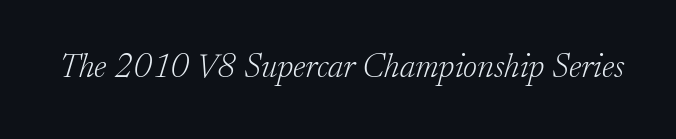
This is not heavy type; no bold has been used. Characters follow at the spacing the type designer built in. The passage shown is not underscored anywhere. Varying glyph widths throughout — classic text-font behaviour. Classification — serif. Emphasis-style slanted type is in use.
